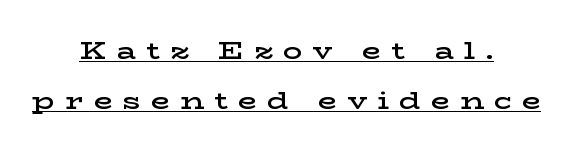
Q: Is the text bold? A: Semi-bold.
Q: Is the text italic (slanted)? A: No, it is upright.
Q: Is the text underlined? A: Yes.
Q: How is the paragraph aligned? A: Centered.
Q: Is the spacing between letters normal or unusually wide? A: Unusually wide.
Q: Is the spacing between lines tight, normal or loose? A: Loose.
